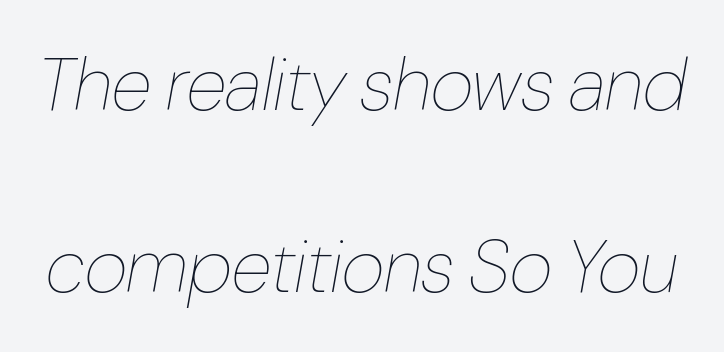
Weight class: somewhere from thin through regular. When letters slant like this, we call the style italic. Successive baselines arrive slowly, with a big drop between each. Honestly, there is no underline to notice here at all. Character widths vary here, with narrow letters taking less room than wide ones.
